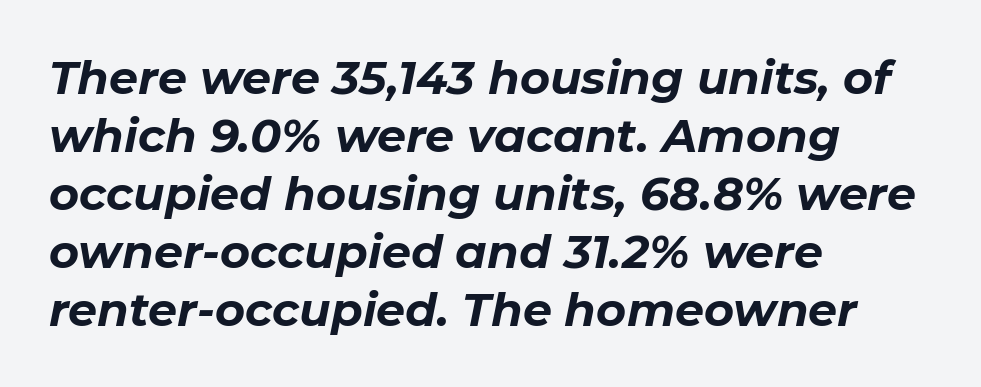
The image shows 46 px bold type, italic (leaning right); set left-aligned, normal line spacing (1.26x), normal letter spacing, not underlined; low stroke contrast and a medium x-height.
